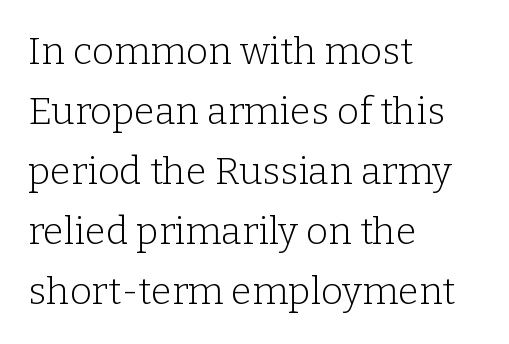
{"serif": "yes", "italic": "no", "bold": "no", "weight": "light", "width": "normal", "stroke_contrast": "low", "x_height": "medium", "monospaced": "no", "underline": "no", "align": "left", "line_spacing": "normal", "line_spacing_ratio": 1.58, "letter_spacing": "normal", "letter_spacing_em": 0.0, "glyph_px": 38}
